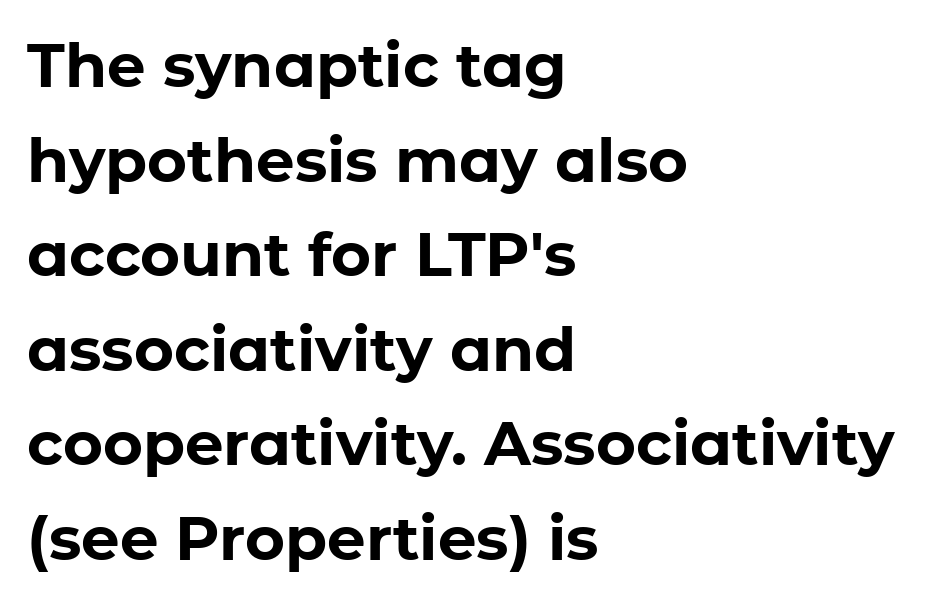
The letterforms sit shoulder to shoulder at normal distance. Does the weight exceed regular? Yes, all the way to bold. Note: no serifs on the glyphs. Horizontally, the lines are justified to the leading edge only. The gap between lines stays unmarked.
